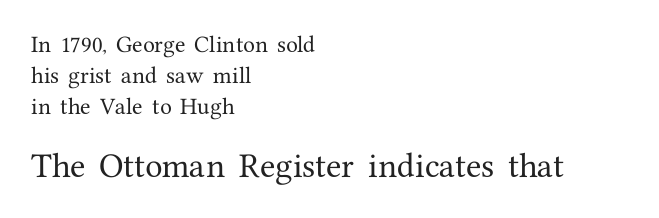
Q: Is the text italic (slanted)? A: No, it is upright.
Q: Is the typeface a serif or a sans-serif typeface? A: Serif.
Q: Is the text underlined? A: No.
Q: How is the paragraph aligned? A: Left-aligned.
Q: Is the spacing between letters normal or unusually wide? A: Normal.
Q: Is the spacing between lines tight, normal or loose? A: Normal.
Q: Which block of text is set in a larger size, the first (top) or the second (bottom)? A: The second (bottom) one.
Q: Width (condensed, normal, or wide)? A: Normal.
Q: Stroke contrast? A: Medium.
Q: x-height? A: Medium.
Q: Monospaced? A: No.
